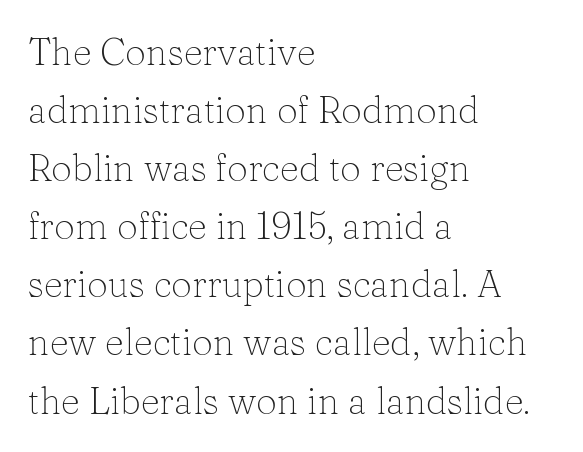
Q: Is the text bold? A: No.
Q: Is the text italic (slanted)? A: No, it is upright.
Q: Is the typeface a serif or a sans-serif typeface? A: Serif.
Q: Is the text underlined? A: No.
Q: How is the paragraph aligned? A: Left-aligned.
Q: Is the spacing between letters normal or unusually wide? A: Normal.
Q: Is the spacing between lines tight, normal or loose? A: Normal.
Q: Width (condensed, normal, or wide)? A: Normal.
Q: Stroke contrast? A: Low.
Q: x-height? A: Medium.
Q: Monospaced? A: No.
